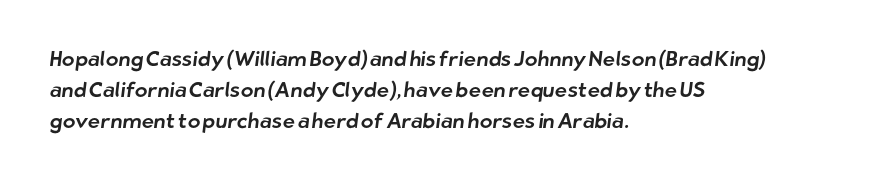
The image shows 21 px text type; set left-aligned, normal line spacing (1.48x), normal letter spacing, not underlined.
